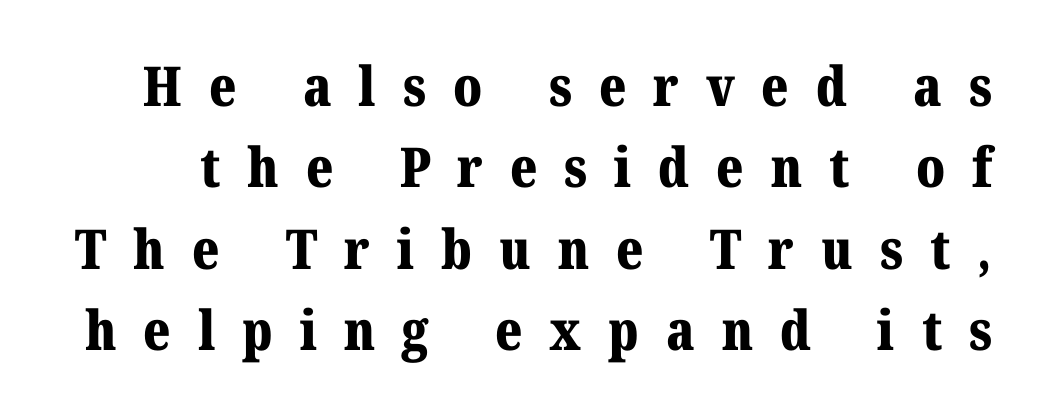
The image shows 55 px bold serif type, upright; set normal line spacing (1.48x), unusually wide letter spacing (+0.49 em), not underlined; medium stroke contrast and a medium x-height.
